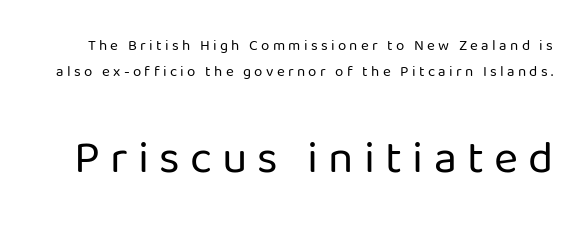
Does the lettering tilt? It doesn't — this is upright. What stands out about the letter spacing? Its width — letters are far apart. No letter is thick-stroked: the sample isn't bold. These two chunks differ in scale, with the bottom chunk taking the larger measure. Spacing verdict: proportional, widths tailored to each character.
